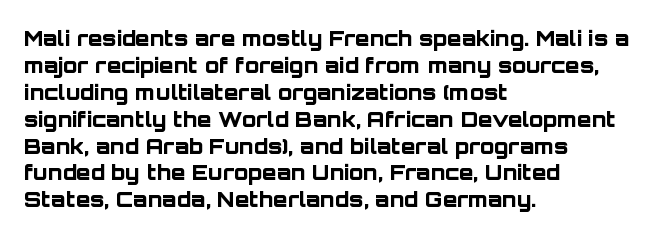
Which margin do the lines hug? The left one — the right edge is uneven. The foot of each line stays bare and open. Strokes here are thick enough to call this a true bold. Does the lettering tilt? It doesn't — this is upright. You could call the tracking neutral — neither tight nor loose. Interline gaps are of average width in this sample.
